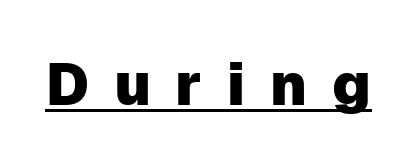
Q: Is the text italic (slanted)? A: No, it is upright.
Q: Is the typeface a serif or a sans-serif typeface? A: Sans-serif.
Q: Is the text underlined? A: Yes.
Q: Is the spacing between letters normal or unusually wide? A: Unusually wide.
Q: Width (condensed, normal, or wide)? A: Normal.
Q: Stroke contrast? A: Low.
Q: x-height? A: Medium.
Q: Monospaced? A: No.
